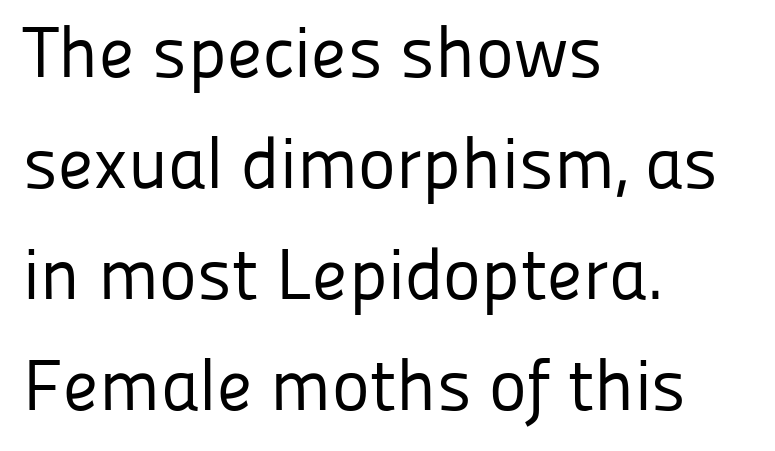
Counters stay open thanks to moderate or lighter strokes. Do the characters align in a grid? No, the font is proportional. Visually the block forms a straight wall on the left and a jagged coastline on the right. Does the type have serifs? No, each stem ends abruptly. Inter-character spacing is left at the font's built-in metrics. Nobody drew a line under any word here.
